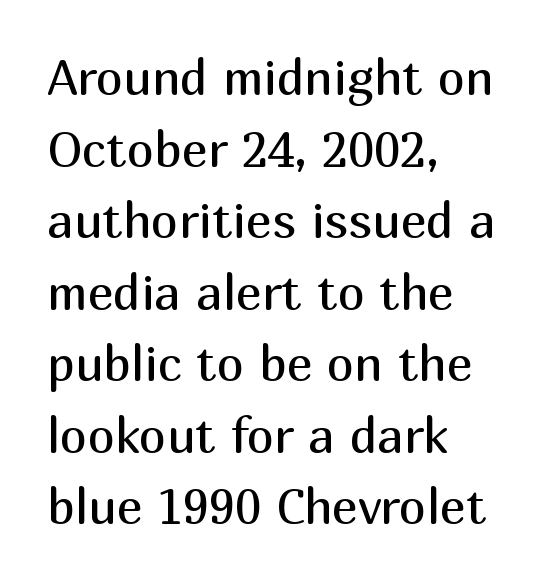
{"serif": "no", "italic": "no", "bold": "no", "weight": "regular", "width": "normal", "stroke_contrast": "medium", "x_height": "medium", "monospaced": "no", "underline": "no", "align": "left", "line_spacing": "normal", "line_spacing_ratio": 1.46, "letter_spacing": "normal", "letter_spacing_em": 0.0, "glyph_px": 49}
